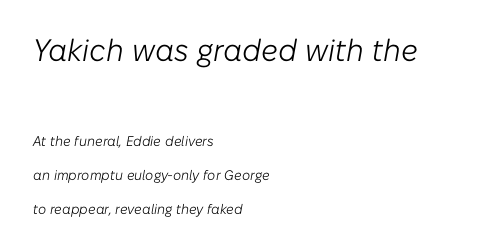
The passage shown leans; its letterforms are oblique. The font sits on the lighter half of the weight spectrum, regular included. Is this a fixed-width face? No — the glyphs have proportional, varying widths. Anything drawn beneath the words? Only blank space.
